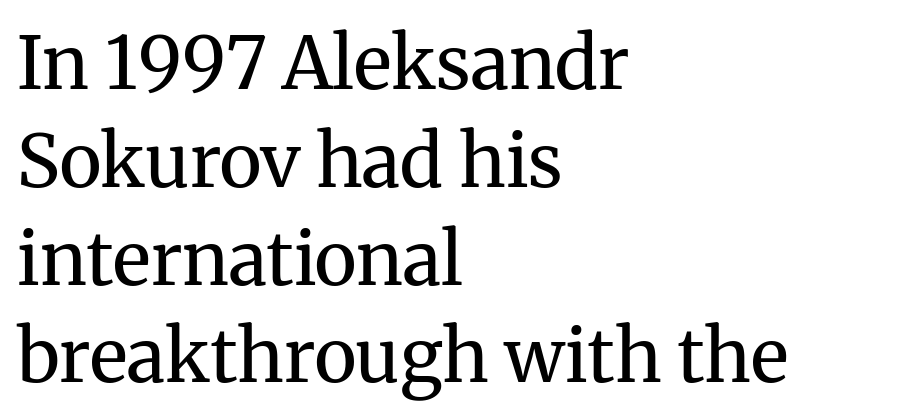
Q: Is the text bold? A: No.
Q: Is the text italic (slanted)? A: No, it is upright.
Q: Is the typeface a serif or a sans-serif typeface? A: Serif.
Q: Is the text underlined? A: No.
Q: How is the paragraph aligned? A: Left-aligned.
Q: Is the spacing between letters normal or unusually wide? A: Normal.
Q: Is the spacing between lines tight, normal or loose? A: Normal.
Q: Width (condensed, normal, or wide)? A: Normal.
Q: Stroke contrast? A: Medium.
Q: x-height? A: Medium.
Q: Monospaced? A: No.
